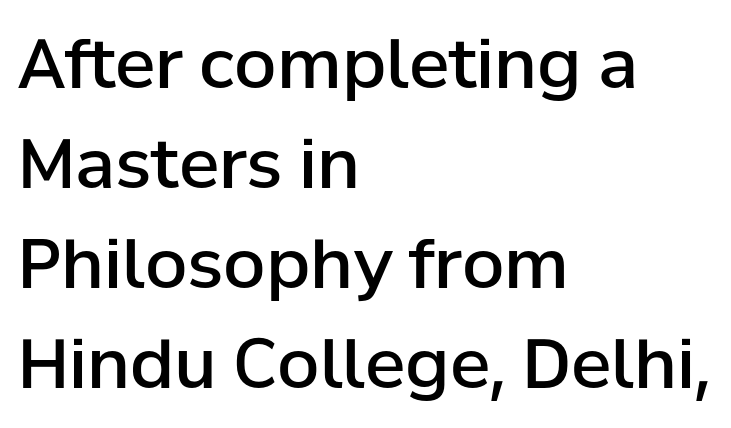
{"serif": "no", "italic": "no", "bold": "semi", "weight": "semibold", "width": "normal", "stroke_contrast": "low", "x_height": "medium", "monospaced": "no", "underline": "no", "align": "left", "line_spacing": "normal", "line_spacing_ratio": 1.47, "letter_spacing": "normal", "letter_spacing_em": 0.0, "glyph_px": 68}
